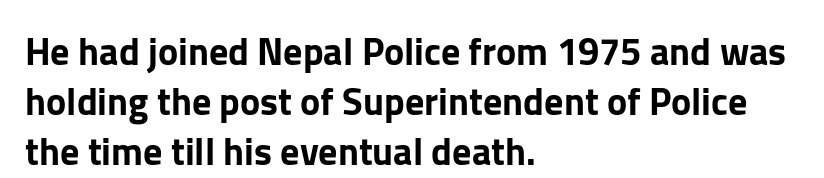
The image shows 38 px sans-serif type, upright; set left-aligned, normal line spacing (1.31x), normal letter spacing, not underlined; low stroke contrast and a medium x-height.
